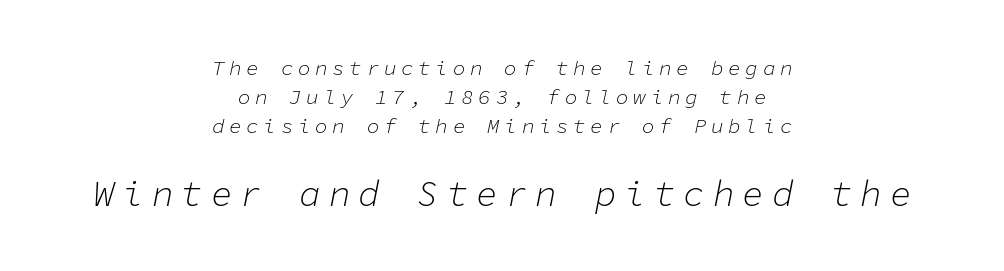
Q: Is the text bold? A: No.
Q: Is the text italic (slanted)? A: Yes, it leans right by about 11 degrees.
Q: Is the text underlined? A: No.
Q: How is the paragraph aligned? A: Centered.
Q: Is the spacing between letters normal or unusually wide? A: Unusually wide.
Q: Is the spacing between lines tight, normal or loose? A: Normal.
Q: Which block of text is set in a larger size, the first (top) or the second (bottom)? A: The second (bottom) one.
Q: Width (condensed, normal, or wide)? A: Normal.
Q: Stroke contrast? A: Low.
Q: x-height? A: Medium.
Q: Monospaced? A: Yes.
